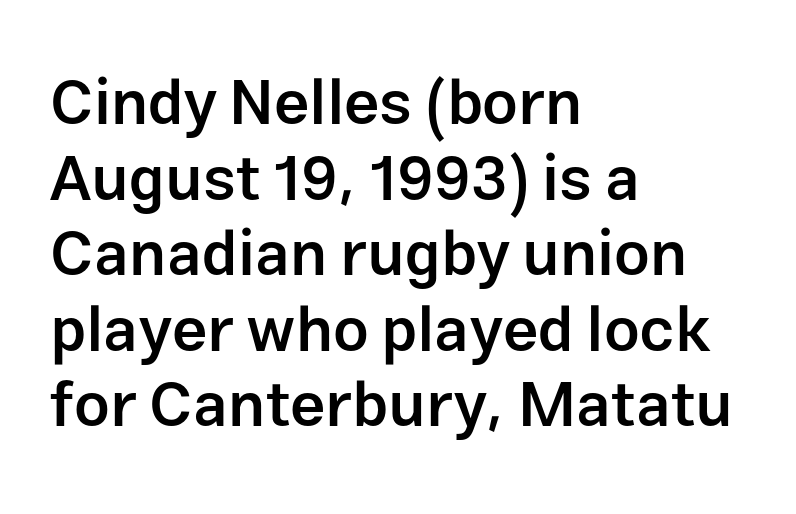
These lines are set flush left with a ragged right edge. A clean baseline with only descenders dipping below it. Spacing verdict: proportional, widths tailored to each character. The specimen reads as upright at a glance.
